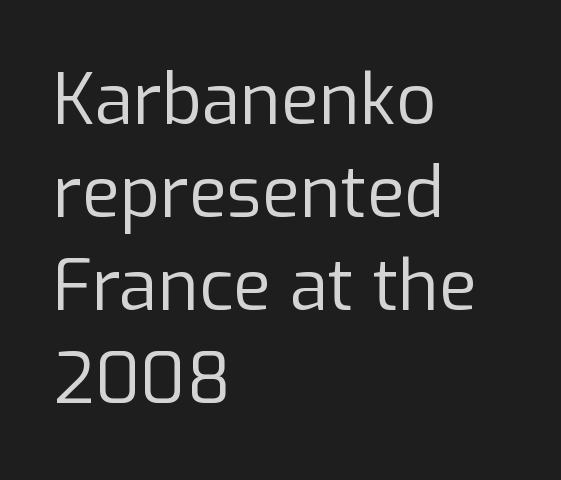
These lines were composed using upright roman letters. The rag falls on the right side of this text block. The baseline area is clear. Here the glyphs are tracked normally, forming tight word shapes. The strokes carry an ordinary text weight at most.
